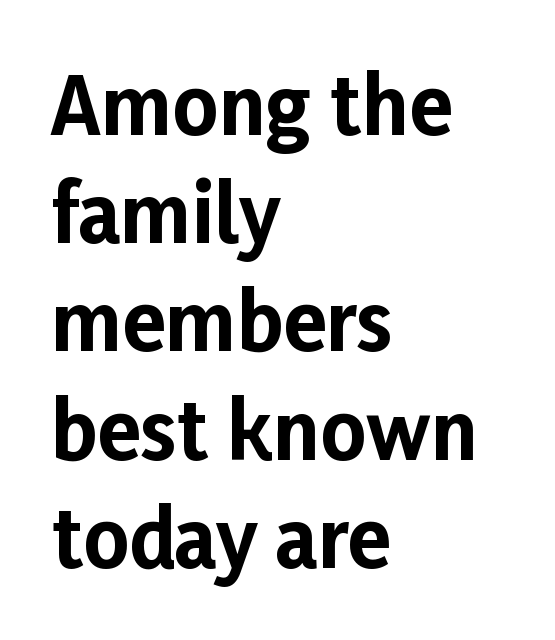
Q: Is the text bold? A: Yes.
Q: Is the text italic (slanted)? A: No, it is upright.
Q: Is the typeface a serif or a sans-serif typeface? A: Sans-serif.
Q: Is the text underlined? A: No.
Q: How is the paragraph aligned? A: Left-aligned.
Q: Is the spacing between letters normal or unusually wide? A: Normal.
Q: Is the spacing between lines tight, normal or loose? A: Normal.
Q: Width (condensed, normal, or wide)? A: Normal.
Q: Stroke contrast? A: Low.
Q: x-height? A: Medium.
Q: Monospaced? A: No.
